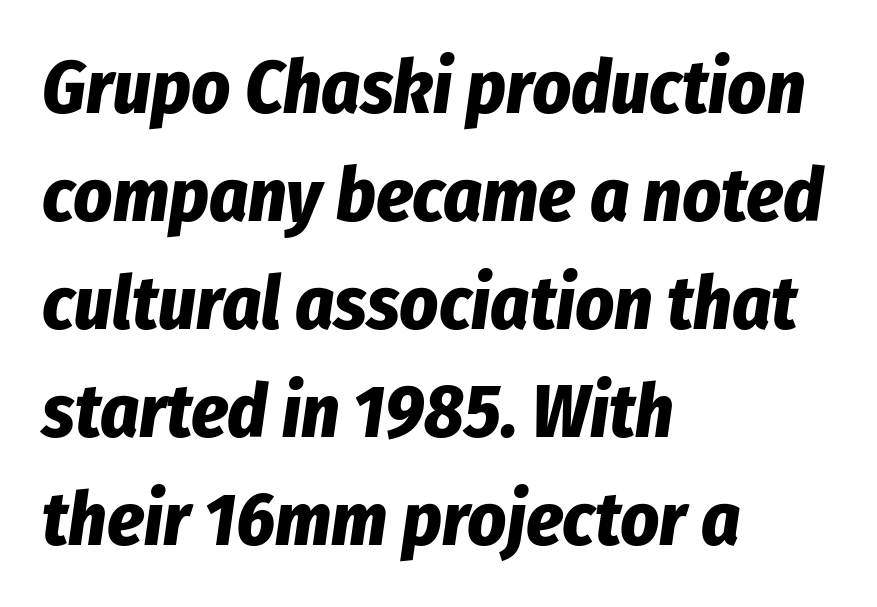
{"italic": "yes", "lean": "right", "slant_degrees": 8, "bold": "yes", "weight": "bold", "width": "condensed", "stroke_contrast": "low", "x_height": "medium", "monospaced": "no", "underline": "no", "align": "left", "line_spacing": "normal", "line_spacing_ratio": 1.44, "letter_spacing": "normal", "letter_spacing_em": 0.0, "glyph_px": 75}
